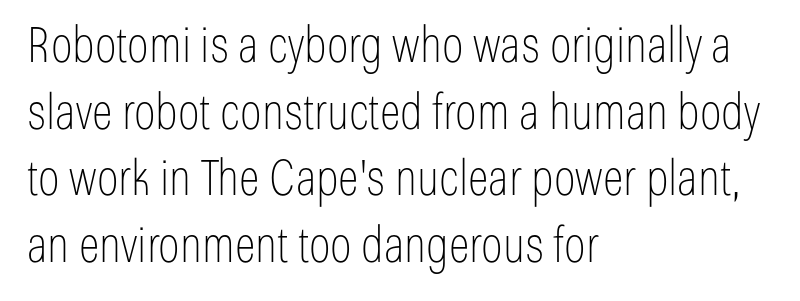
The line-height multiplier appears to be the usual default. Posture: straight, roman, zero tilt. I'd call this a sans setting — the letters go barefoot. Look at the tracking — it's just the regular setting, nothing added. In CSS terms this would be text-align: left.
